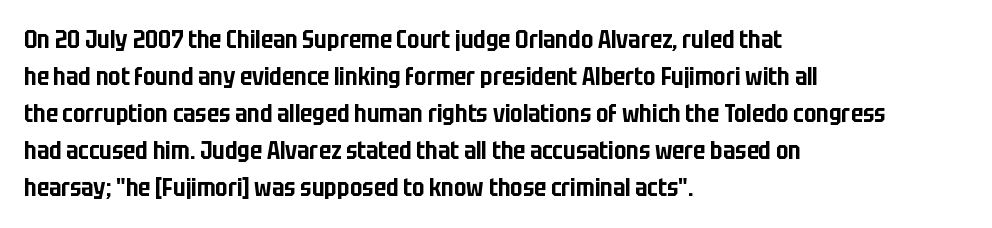
This is roman type, the default non-slanted kind. The lines in this sample share a left origin and differ only in where they stop. Glance below the letters and you will spot only blank space. The line-height multiplier appears to be the usual default. No extra tracking has been applied to these lines.
